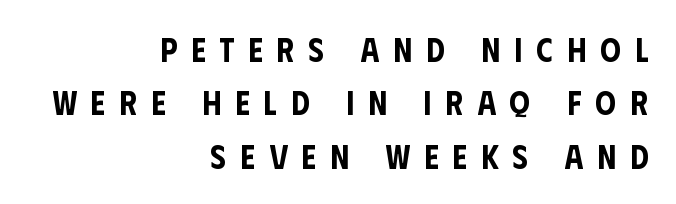
Baseline-to-baseline distance is the conventional proportion of letter height. These lines stack with their right ends in a neat column. The specimen reads as upright at a glance. Does the type have serifs? No, each stem ends abruptly.
